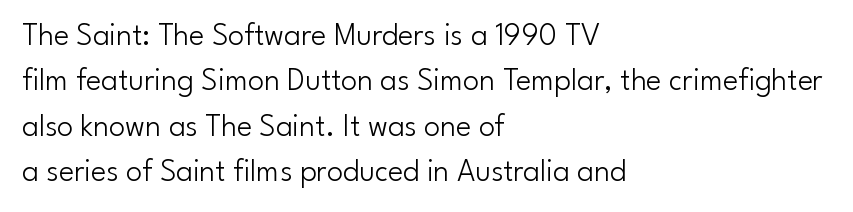
Here the designer chose a conventional face with non-uniform glyph widths. Stroke terminals: plain, sans-serif. Students, note that the glyphs here touch the page at normal intervals. Lines of text with bare space underneath. The space between consecutive lines is moderate. The strokes carry an ordinary text weight at most.
